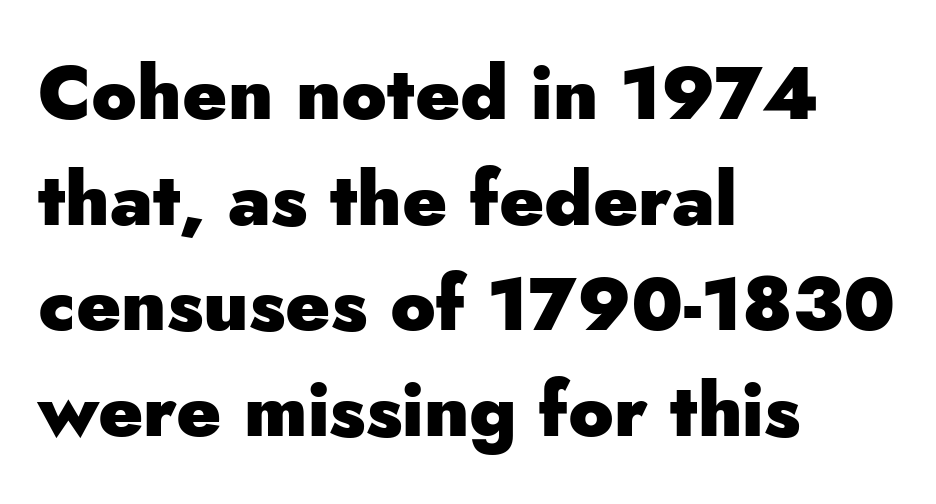
The image shows 75 px heavy sans-serif type, upright; set left-aligned, normal line spacing (1.41x), normal letter spacing, not underlined; low stroke contrast and a small x-height.
